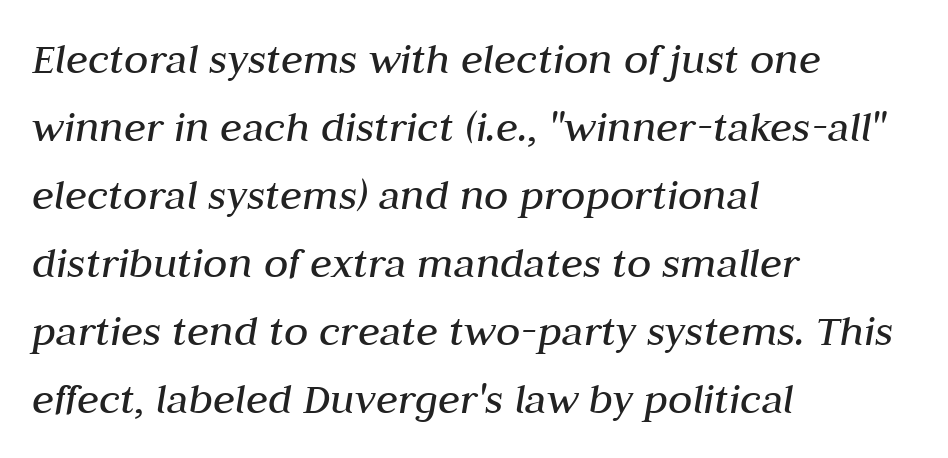
How would I describe the line gaps? Plain and ordinary. Look at the tracking — it's just the regular setting, nothing added. The passage shown is not underscored anywhere. The whole block is typeset with a tilt. Weight: regular or lighter.
